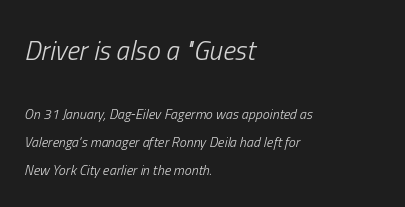
Q: Is the text bold? A: No.
Q: Is the text italic (slanted)? A: Yes, it leans right by about 13 degrees.
Q: Is the text underlined? A: No.
Q: How is the paragraph aligned? A: Left-aligned.
Q: Is the spacing between letters normal or unusually wide? A: Normal.
Q: Is the spacing between lines tight, normal or loose? A: Loose.
Q: Which block of text is set in a larger size, the first (top) or the second (bottom)? A: The first (top) one.
